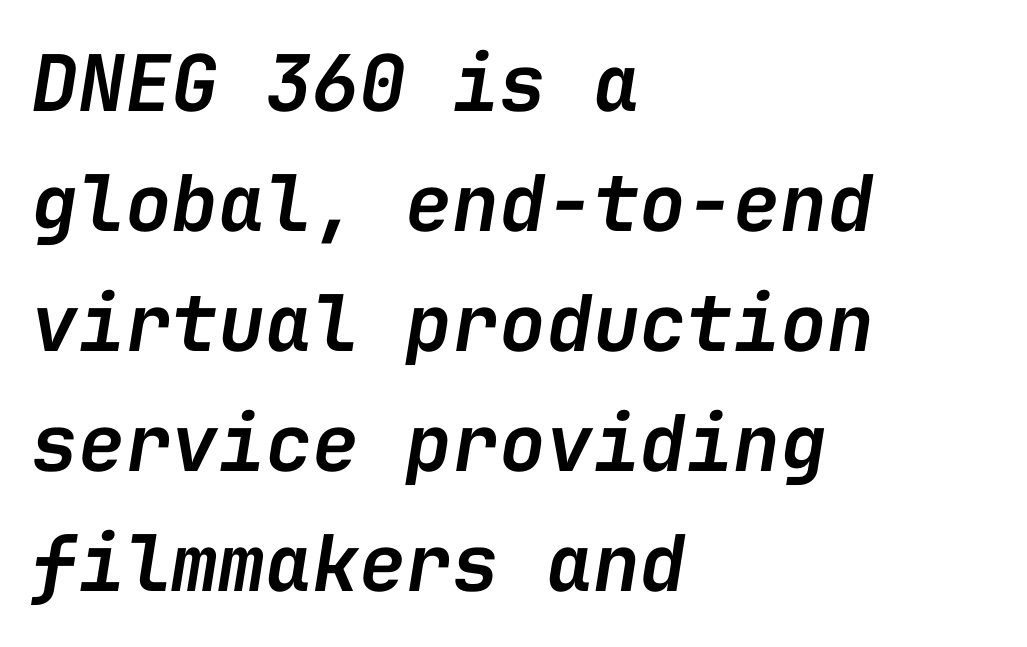
Q: Is the text bold? A: Semi-bold.
Q: Is the text italic (slanted)? A: Yes, it leans right by about 9 degrees.
Q: Is the text underlined? A: No.
Q: How is the paragraph aligned? A: Left-aligned.
Q: Is the spacing between letters normal or unusually wide? A: Normal.
Q: Is the spacing between lines tight, normal or loose? A: Normal.
Q: Width (condensed, normal, or wide)? A: Normal.
Q: Stroke contrast? A: Low.
Q: x-height? A: Medium.
Q: Monospaced? A: Yes.
